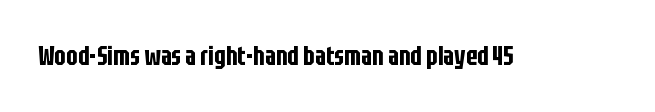
Q: Is the text italic (slanted)? A: No, it is upright.
Q: Is the text underlined? A: No.
Q: Is the spacing between letters normal or unusually wide? A: Normal.
